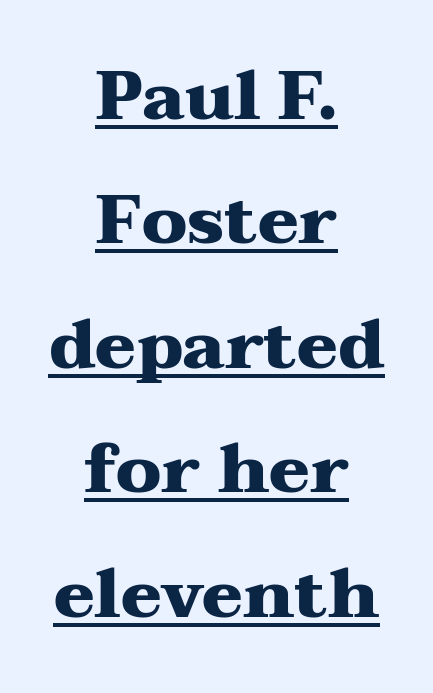
{"serif": "yes", "italic": "no", "bold": "yes", "weight": "heavy", "width": "wide", "stroke_contrast": "medium", "x_height": "medium", "monospaced": "no", "underline": "yes", "align": "center", "line_spacing_ratio": 1.83, "letter_spacing": "normal", "letter_spacing_em": 0.0, "glyph_px": 68}
